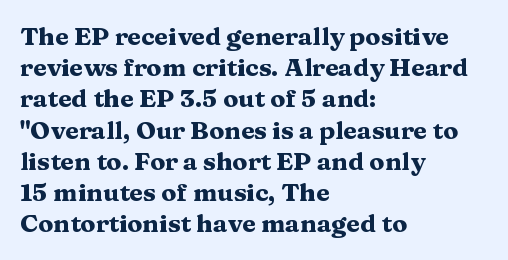
Caption: standard tracking, unaltered. Weight: bold. Line beginnings align vertically; line endings do not. The type sits square on the baseline with zero lean.
